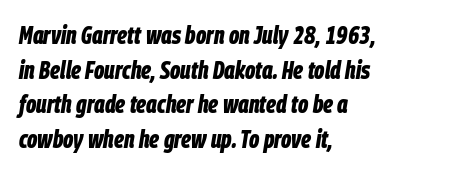
Q: Is the text bold? A: Yes.
Q: Is the text italic (slanted)? A: Yes, it leans right by about 9 degrees.
Q: Is the text underlined? A: No.
Q: How is the paragraph aligned? A: Left-aligned.
Q: Is the spacing between letters normal or unusually wide? A: Normal.
Q: Is the spacing between lines tight, normal or loose? A: Normal.
